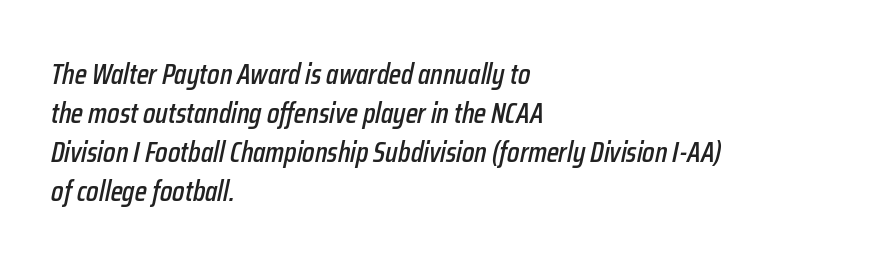
These lines are set flush left with a ragged right edge. The horizontal fit of the characters is conventional and even. Words float on clear page, feet unadorned. The rows are spaced the way most documents space them. Character widths vary here, with narrow letters taking less room than wide ones.
